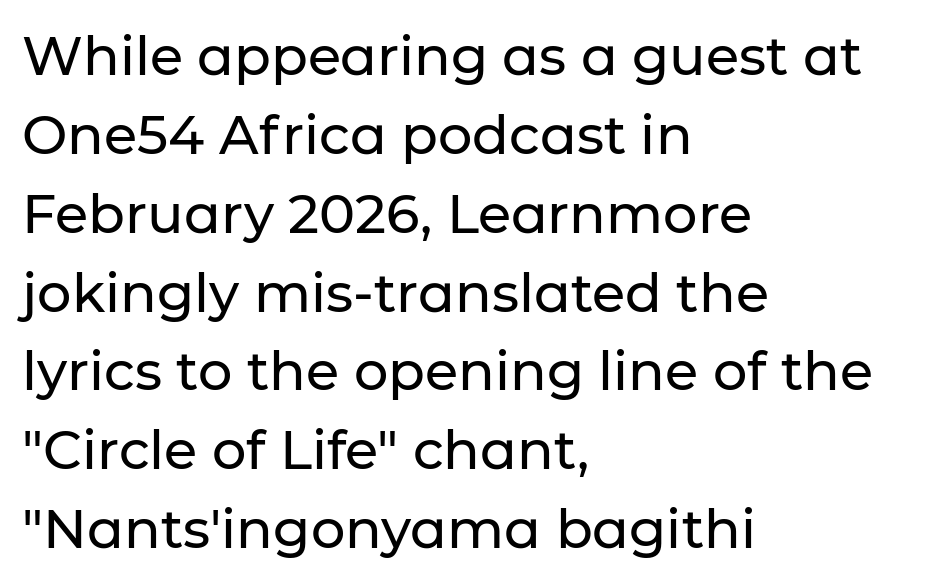
{"serif": "no", "italic": "no", "width": "normal", "stroke_contrast": "low", "x_height": "medium", "monospaced": "no", "underline": "no", "align": "left", "line_spacing": "normal", "line_spacing_ratio": 1.46, "letter_spacing": "normal", "letter_spacing_em": 0.0, "glyph_px": 54}
